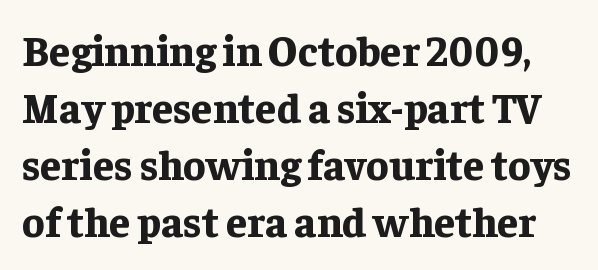
Q: Is the text bold? A: Yes.
Q: Is the text italic (slanted)? A: No, it is upright.
Q: Is the typeface a serif or a sans-serif typeface? A: Serif.
Q: Is the text underlined? A: No.
Q: Is the spacing between letters normal or unusually wide? A: Normal.
Q: Is the spacing between lines tight, normal or loose? A: Normal.
Q: Width (condensed, normal, or wide)? A: Normal.
Q: Stroke contrast? A: Low.
Q: x-height? A: Medium.
Q: Monospaced? A: No.
